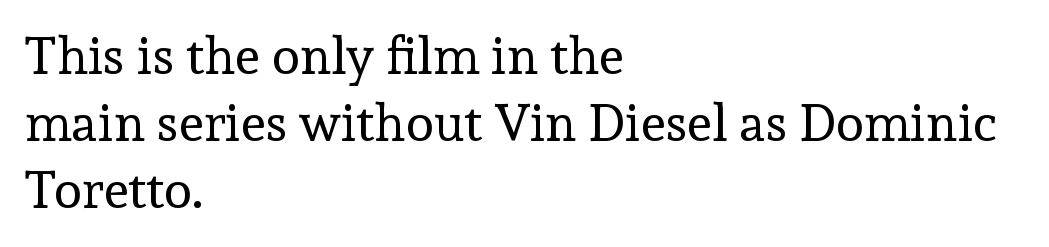
The image shows 52 px regular-weight serif type, upright; set left-aligned, normal line spacing (1.29x), normal letter spacing, not underlined; a medium x-height.
